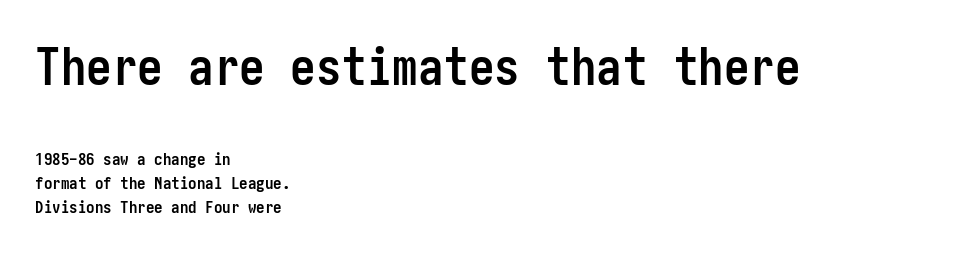
The image shows 51 px semibold, condensed sans-serif type, upright; set left-aligned, normal line spacing (1.42x), normal letter spacing, not underlined; the first (top) block is 3.0x larger; low stroke contrast and a medium x-height.
